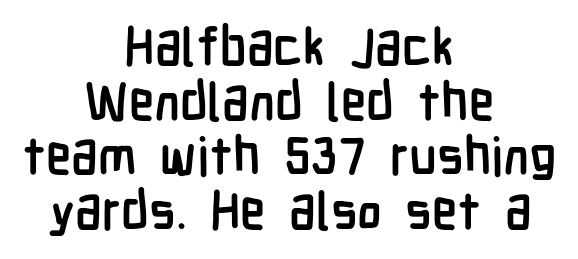
{"serif": "no", "italic": "no", "bold": "yes", "weight": "semibold", "width": "condensed", "stroke_contrast": "low", "x_height": "medium", "monospaced": "no", "underline": "no", "align": "center", "line_spacing": "tight", "line_spacing_ratio": 1.05, "letter_spacing": "normal", "letter_spacing_em": 0.0, "glyph_px": 52}
